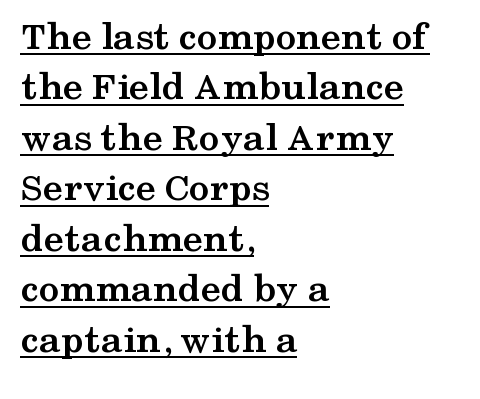
Q: Is the text bold? A: Yes.
Q: Is the text italic (slanted)? A: No, it is upright.
Q: Is the typeface a serif or a sans-serif typeface? A: Serif.
Q: Is the text underlined? A: Yes.
Q: How is the paragraph aligned? A: Left-aligned.
Q: Is the spacing between letters normal or unusually wide? A: Normal.
Q: Width (condensed, normal, or wide)? A: Wide.
Q: Stroke contrast? A: Medium.
Q: x-height? A: Medium.
Q: Monospaced? A: No.
